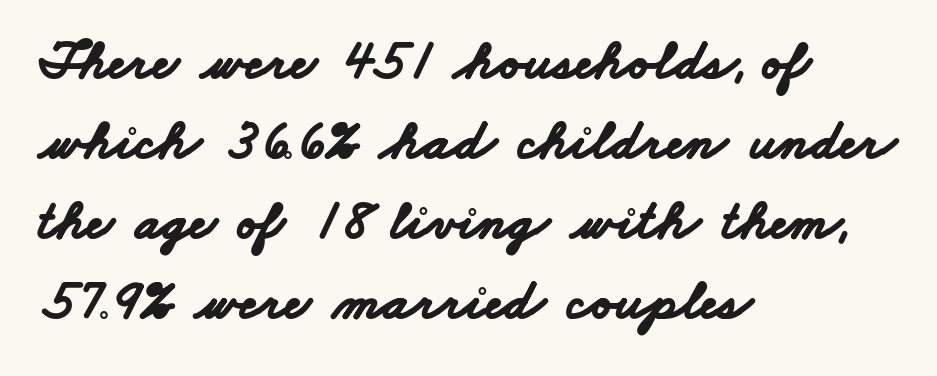
{"serif": "no", "bold": "yes", "weight": "bold", "width": "wide", "stroke_contrast": "low", "x_height": "small", "monospaced": "no", "underline": "no", "align": "left", "line_spacing": "normal", "line_spacing_ratio": 1.43, "letter_spacing": "normal", "letter_spacing_em": 0.0, "glyph_px": 56}
